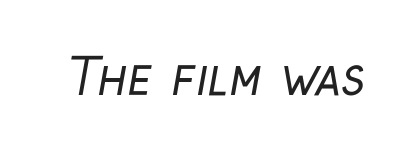
In terms of letterspacing, this is plain default setting. A typesetter would call this proportional, since set widths differ per character. Nothing sits at the stroke ends, so this counts as sans-serif. The passage shown is not bold in any degree. Check under the words: just untouched page.
